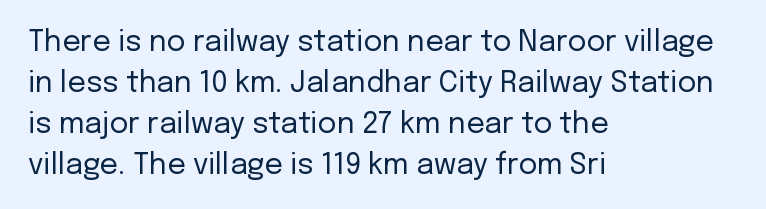
Q: Is the text bold? A: No.
Q: Is the text italic (slanted)? A: No, it is upright.
Q: Is the typeface a serif or a sans-serif typeface? A: Sans-serif.
Q: Is the text underlined? A: No.
Q: How is the paragraph aligned? A: Left-aligned.
Q: Is the spacing between letters normal or unusually wide? A: Normal.
Q: Is the spacing between lines tight, normal or loose? A: Normal.
Q: Width (condensed, normal, or wide)? A: Normal.
Q: Stroke contrast? A: Low.
Q: x-height? A: Medium.
Q: Monospaced? A: No.
